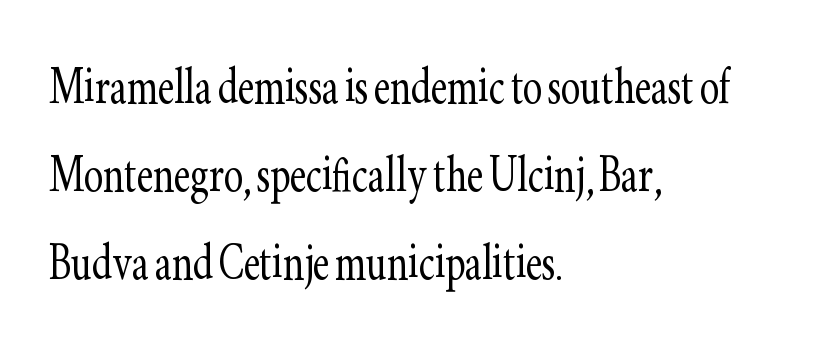
Q: Is the text bold? A: No.
Q: Is the text italic (slanted)? A: No, it is upright.
Q: Is the typeface a serif or a sans-serif typeface? A: Serif.
Q: Is the text underlined? A: No.
Q: How is the paragraph aligned? A: Left-aligned.
Q: Is the spacing between letters normal or unusually wide? A: Normal.
Q: Is the spacing between lines tight, normal or loose? A: Normal.
Q: Width (condensed, normal, or wide)? A: Condensed.
Q: Stroke contrast? A: Low.
Q: x-height? A: Small.
Q: Monospaced? A: No.
